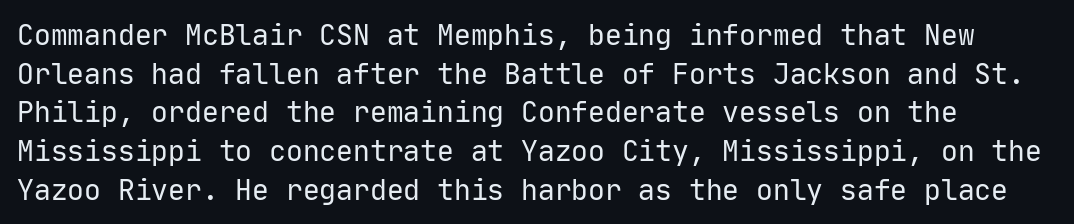
{"serif": "no", "italic": "no", "bold": "no", "weight": "regular", "width": "normal", "stroke_contrast": "low", "x_height": "medium", "monospaced": "yes", "underline": "no", "line_spacing": "normal", "line_spacing_ratio": 1.38, "letter_spacing": "normal", "letter_spacing_em": 0.0, "glyph_px": 28}
